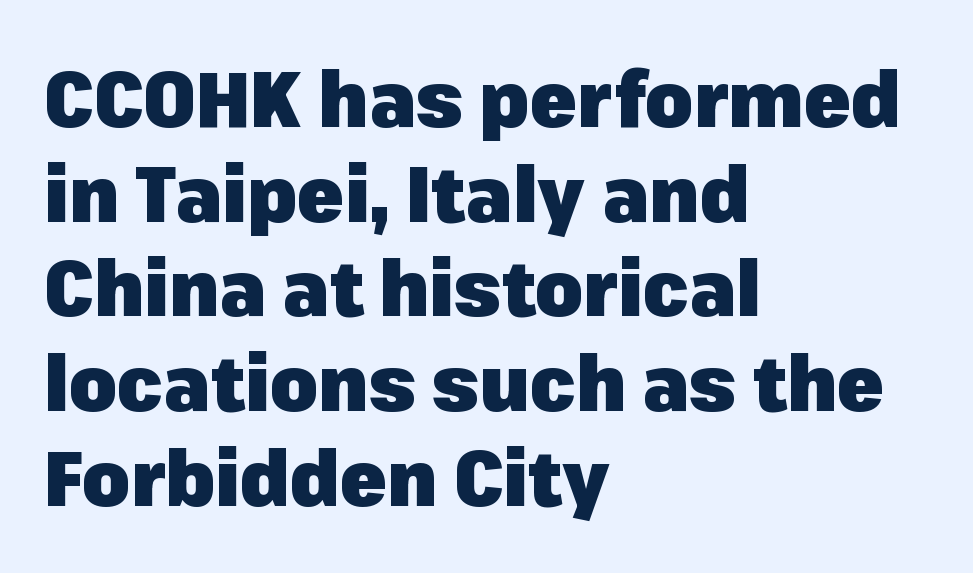
{"serif": "no", "italic": "no", "bold": "yes", "weight": "heavy", "width": "normal", "stroke_contrast": "low", "x_height": "medium", "monospaced": "no", "underline": "no", "align": "left", "line_spacing_ratio": 1.23, "letter_spacing": "normal", "letter_spacing_em": 0.0, "glyph_px": 77}
